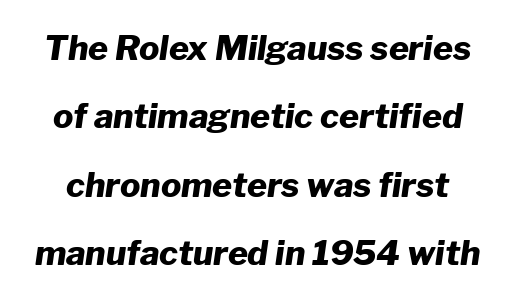
Q: Is the text bold? A: Yes.
Q: Is the text italic (slanted)? A: Yes, it leans right by about 8 degrees.
Q: Is the text underlined? A: No.
Q: Is the spacing between letters normal or unusually wide? A: Normal.
Q: Is the spacing between lines tight, normal or loose? A: Loose.
Q: Width (condensed, normal, or wide)? A: Normal.
Q: Stroke contrast? A: Low.
Q: x-height? A: Medium.
Q: Monospaced? A: No.
